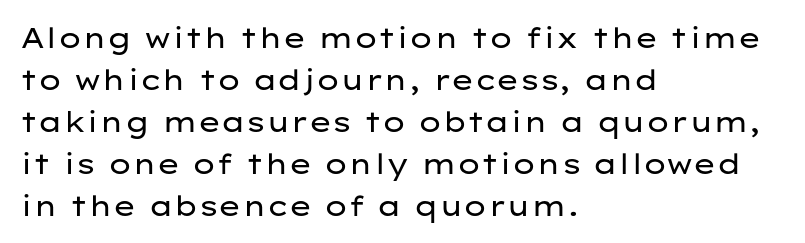
Q: Is the text bold? A: No.
Q: Is the text italic (slanted)? A: No, it is upright.
Q: Is the typeface a serif or a sans-serif typeface? A: Sans-serif.
Q: Is the text underlined? A: No.
Q: How is the paragraph aligned? A: Left-aligned.
Q: Is the spacing between letters normal or unusually wide? A: Normal.
Q: Is the spacing between lines tight, normal or loose? A: Normal.
Q: Width (condensed, normal, or wide)? A: Wide.
Q: Stroke contrast? A: Low.
Q: x-height? A: Medium.
Q: Monospaced? A: No.
